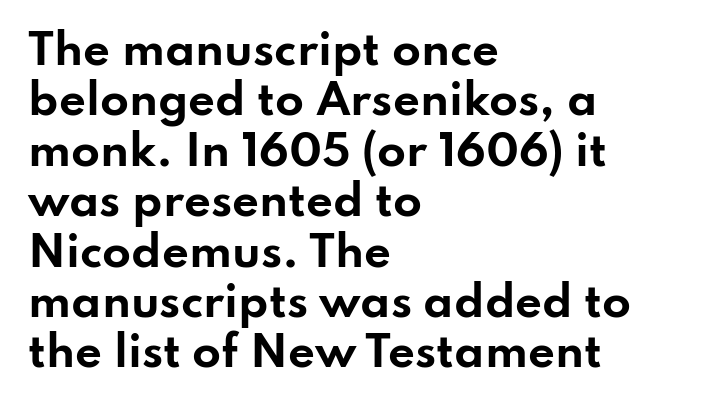
Q: Is the text bold? A: Yes.
Q: Is the text italic (slanted)? A: No, it is upright.
Q: Is the typeface a serif or a sans-serif typeface? A: Sans-serif.
Q: Is the text underlined? A: No.
Q: How is the paragraph aligned? A: Left-aligned.
Q: Is the spacing between letters normal or unusually wide? A: Normal.
Q: Width (condensed, normal, or wide)? A: Wide.
Q: Stroke contrast? A: Low.
Q: x-height? A: Small.
Q: Monospaced? A: No.
